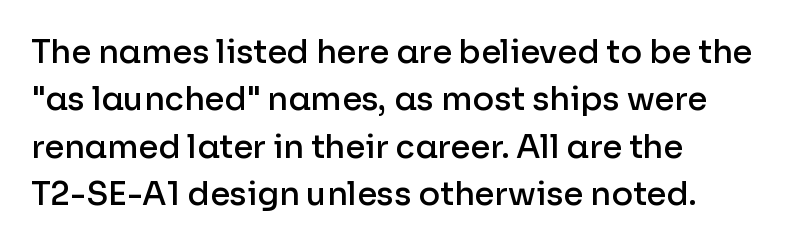
The image shows 32 px semibold sans-serif type, upright; set left-aligned, normal line spacing (1.48x), normal letter spacing, not underlined; low stroke contrast and a medium x-height.
